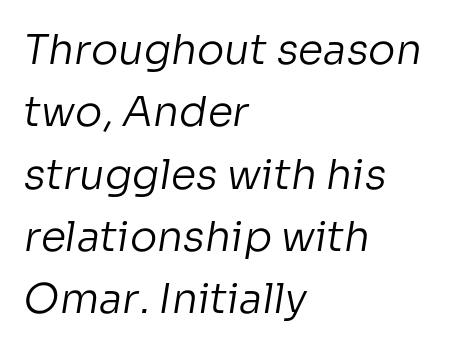
The lines in this sample share a left origin and differ only in where they stop. Line spacing here is normal. The baseline area is clear. On a weight scale, this lands at 450 or below. Here the glyphs are tracked normally, forming tight word shapes.
